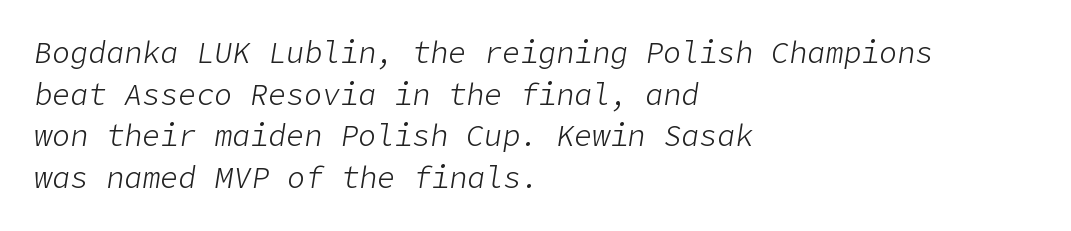
Compared with typical body copy, the letter spacing here is the same. There's an unmistakable incline to the writing here. Quick note: interline space is typical. The words here are not underlined. Is the type heavy? It reads as light-to-regular instead.
